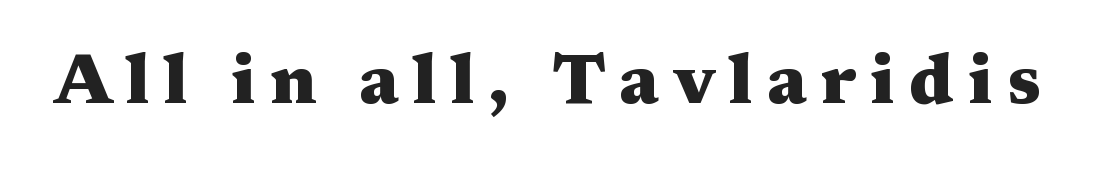
The image shows 70 px heavy, wide serif type, upright; set unusually wide letter spacing (+0.2 em), not underlined; medium stroke contrast and a medium x-height.
